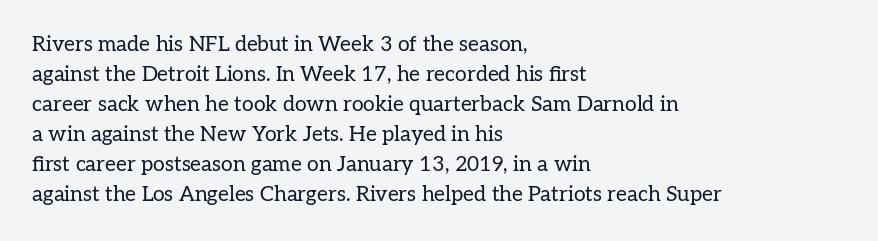
The image shows 21 px text type, upright; set left-aligned, normal line spacing (1.43x), normal letter spacing, not underlined.
